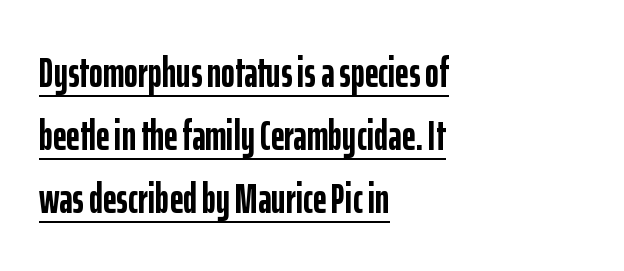
The sample has been set heavy, in full bold. Typeset ragged right — the left edge is the straight one. Grotesque or geometric, the face here clearly has no serifs. A normal amount of white space separates one row of letters from the next.
